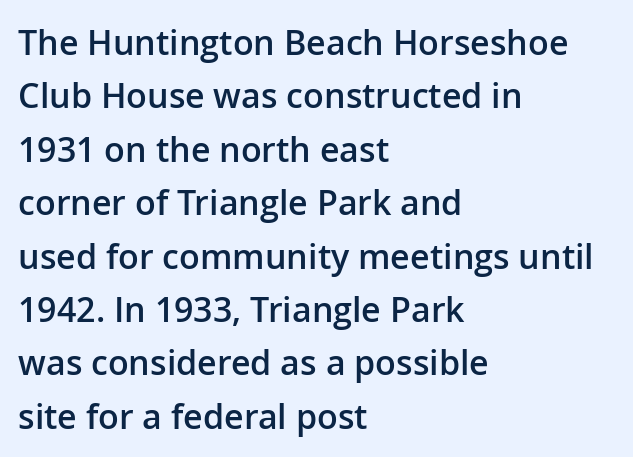
Q: Is the text bold? A: Semi-bold.
Q: Is the text italic (slanted)? A: No, it is upright.
Q: Is the typeface a serif or a sans-serif typeface? A: Sans-serif.
Q: Is the text underlined? A: No.
Q: How is the paragraph aligned? A: Left-aligned.
Q: Is the spacing between letters normal or unusually wide? A: Normal.
Q: Is the spacing between lines tight, normal or loose? A: Normal.
Q: Width (condensed, normal, or wide)? A: Normal.
Q: Stroke contrast? A: Low.
Q: x-height? A: Medium.
Q: Monospaced? A: No.
